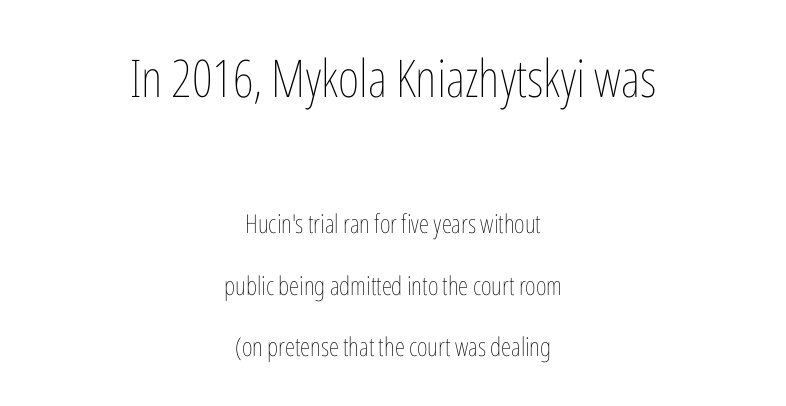
Q: Is the text bold? A: No.
Q: Is the text italic (slanted)? A: No, it is upright.
Q: Is the text underlined? A: No.
Q: How is the paragraph aligned? A: Centered.
Q: Is the spacing between letters normal or unusually wide? A: Normal.
Q: Is the spacing between lines tight, normal or loose? A: Loose.
Q: Which block of text is set in a larger size, the first (top) or the second (bottom)? A: The first (top) one.
Q: Width (condensed, normal, or wide)? A: Condensed.
Q: Stroke contrast? A: Low.
Q: x-height? A: Medium.
Q: Monospaced? A: No.
